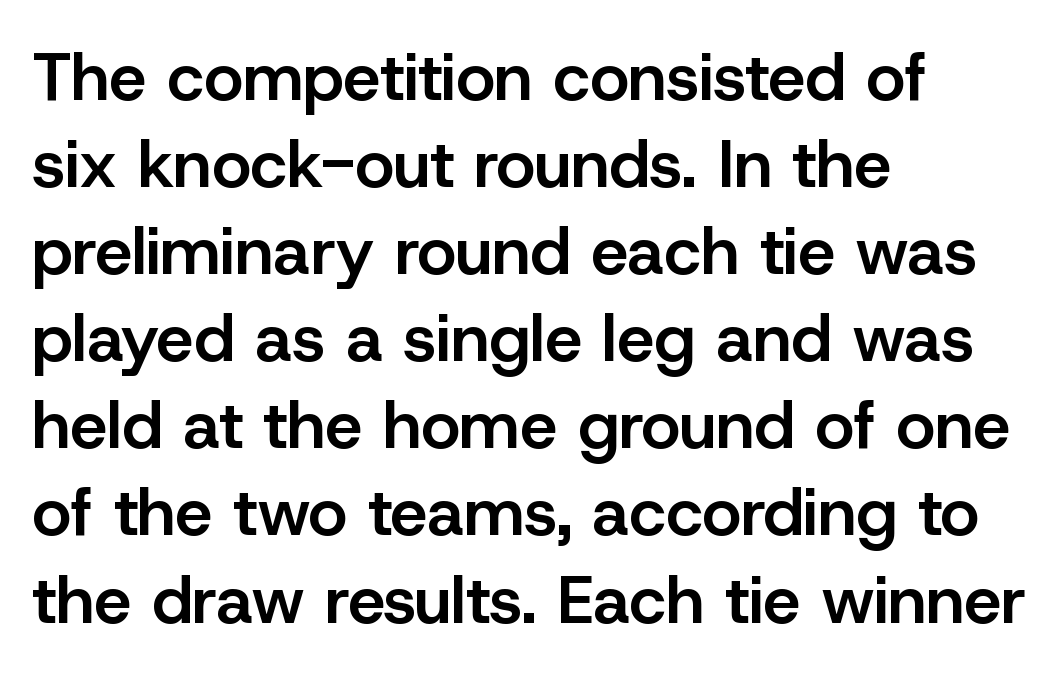
These lines sit exactly where default settings would place them. How heavy is the stroke? Medium-heavy — a semibold, shy of bold. Here the glyphs are tracked normally, forming tight word shapes. Where is the straight margin? On the left. The gap between lines stays unmarked. Examine the stroke ends and you'll find no serifs.
